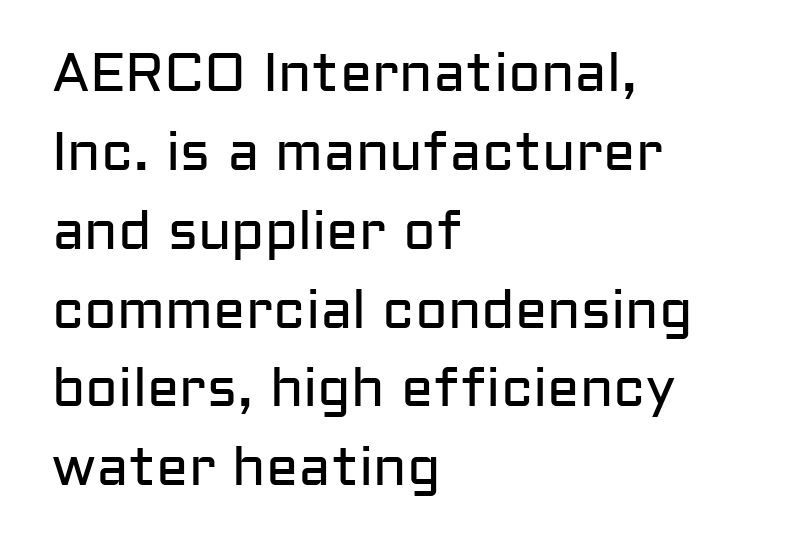
The image shows 54 px regular-weight sans-serif type, upright; set left-aligned, normal line spacing (1.46x), normal letter spacing, not underlined; low stroke contrast and a medium x-height.
